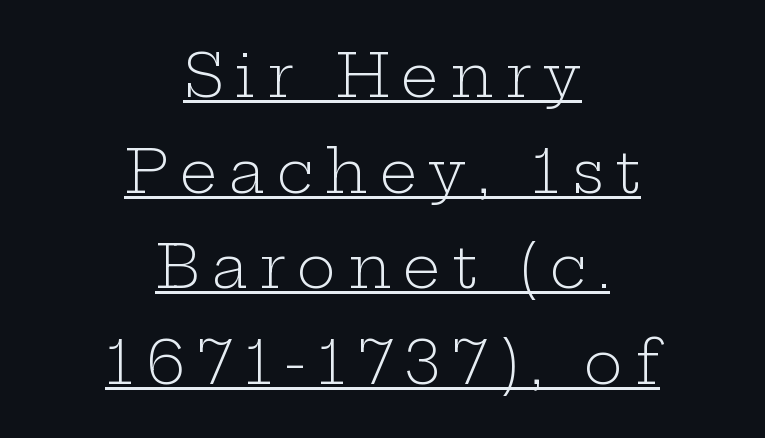
Rendered with straight, roman letterforms. Is the stroke heavy? The answer is a plain regular-or-lighter. Character widths vary here, with narrow letters taking less room than wide ones. Whoever set this chose a conventional vertical rhythm. Each letter's strokes conclude with small projecting serifs.
